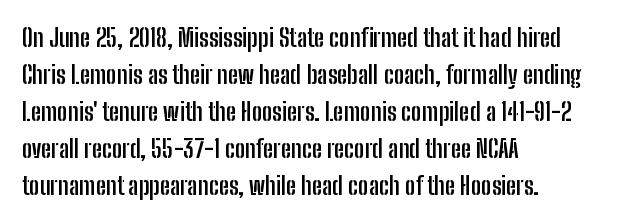
{"italic": "no", "bold": "yes", "underline": "no", "align": "left", "line_spacing": "normal", "line_spacing_ratio": 1.48, "letter_spacing": "normal", "letter_spacing_em": 0.0, "glyph_px": 25}
